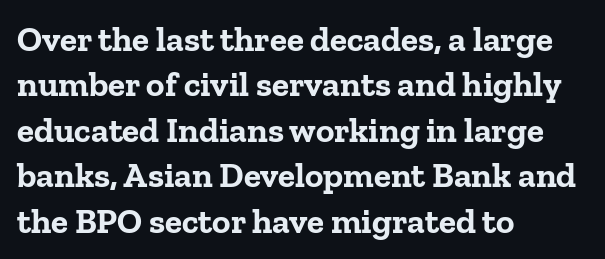
Q: Is the text bold? A: Yes.
Q: Is the text italic (slanted)? A: No, it is upright.
Q: Is the typeface a serif or a sans-serif typeface? A: Serif.
Q: Is the text underlined? A: No.
Q: How is the paragraph aligned? A: Left-aligned.
Q: Is the spacing between letters normal or unusually wide? A: Normal.
Q: Is the spacing between lines tight, normal or loose? A: Normal.
Q: Width (condensed, normal, or wide)? A: Normal.
Q: Stroke contrast? A: Low.
Q: x-height? A: Medium.
Q: Monospaced? A: No.
